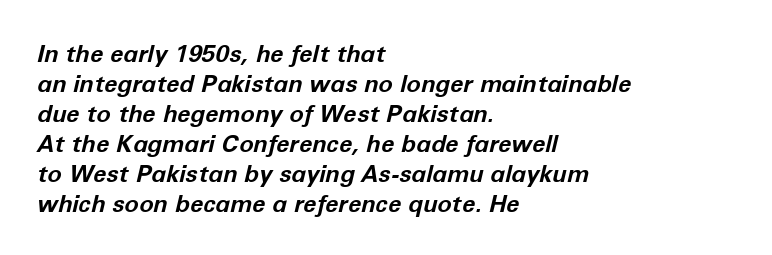
The image shows 24 px bold type, italic (leaning right); set left-aligned, normal line spacing (1.25x), normal letter spacing, not underlined.
